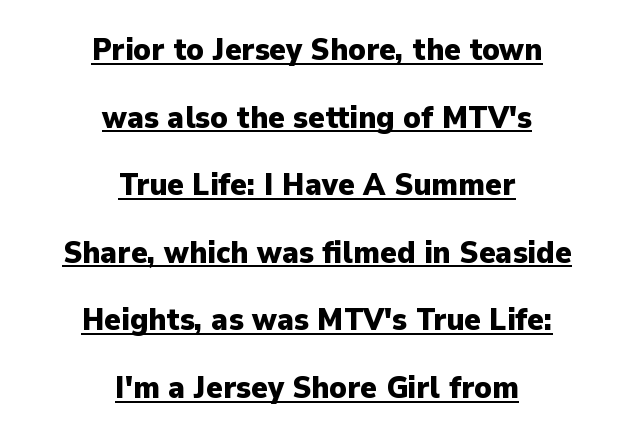
There is no visible air inserted between adjacent glyphs. The face used here is a sans, in the tradition of grotesques and geometrics. The lines are spread far apart with generous leading. Thick stems and heavy bowls — unmistakably bold. In designer terms, the underline attribute is active on this setting. Characters remain perfectly vertical along every line.
